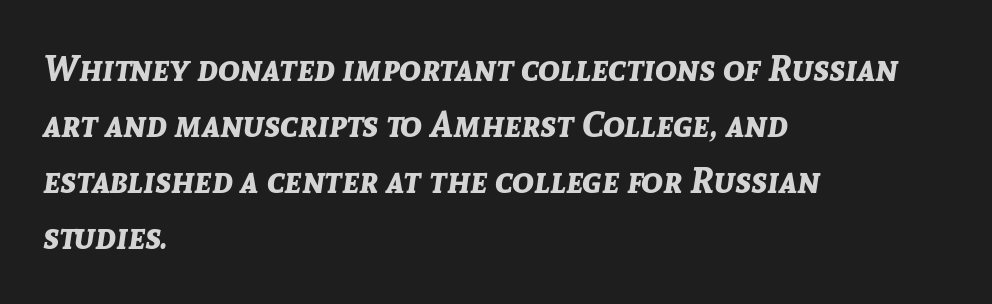
{"italic": "yes", "lean": "right", "slant_degrees": 8, "bold": "yes", "weight": "bold", "width": "normal", "stroke_contrast": "low", "x_height": "medium", "monospaced": "no", "underline": "no", "align": "left", "line_spacing": "normal", "line_spacing_ratio": 1.56, "letter_spacing": "normal", "letter_spacing_em": 0.0, "glyph_px": 36}
